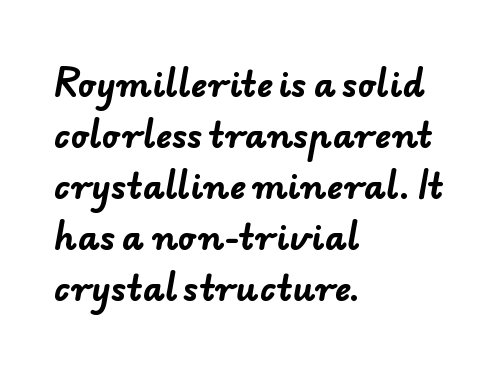
{"serif": "no", "bold": "yes", "weight": "bold", "width": "normal", "stroke_contrast": "low", "x_height": "small", "monospaced": "no", "underline": "no", "align": "left", "line_spacing": "normal", "line_spacing_ratio": 1.5, "letter_spacing": "normal", "letter_spacing_em": 0.0, "glyph_px": 34}
